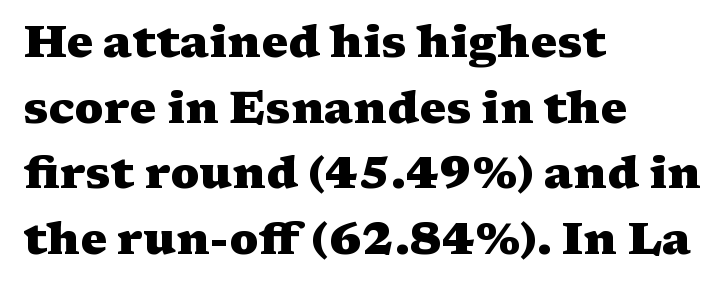
Q: Is the text bold? A: Yes.
Q: Is the text italic (slanted)? A: No, it is upright.
Q: Is the typeface a serif or a sans-serif typeface? A: Serif.
Q: Is the text underlined? A: No.
Q: How is the paragraph aligned? A: Left-aligned.
Q: Is the spacing between letters normal or unusually wide? A: Normal.
Q: Is the spacing between lines tight, normal or loose? A: Normal.
Q: Width (condensed, normal, or wide)? A: Wide.
Q: Stroke contrast? A: Medium.
Q: x-height? A: Medium.
Q: Monospaced? A: No.
